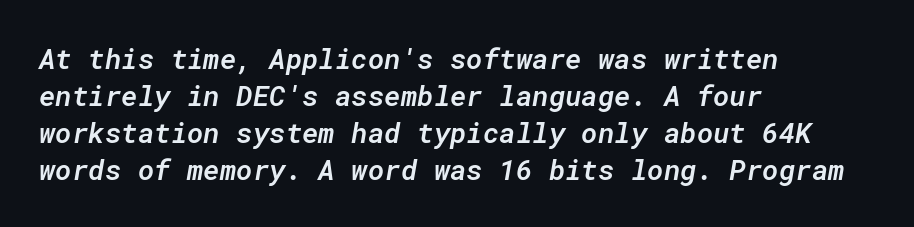
{"italic": "yes", "lean": "right", "slant_degrees": 10, "bold": "semi", "weight": "semibold", "width": "normal", "stroke_contrast": "low", "x_height": "medium", "monospaced": "yes", "underline": "no", "align": "left", "line_spacing": "normal", "line_spacing_ratio": 1.32, "letter_spacing": "normal", "letter_spacing_em": 0.0, "glyph_px": 28}
